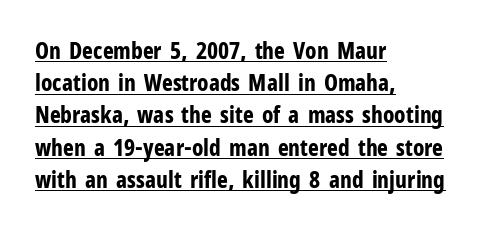
Q: Is the text bold? A: Yes.
Q: Is the text italic (slanted)? A: No, it is upright.
Q: Is the text underlined? A: Yes.
Q: How is the paragraph aligned? A: Left-aligned.
Q: Is the spacing between letters normal or unusually wide? A: Normal.
Q: Is the spacing between lines tight, normal or loose? A: Normal.
